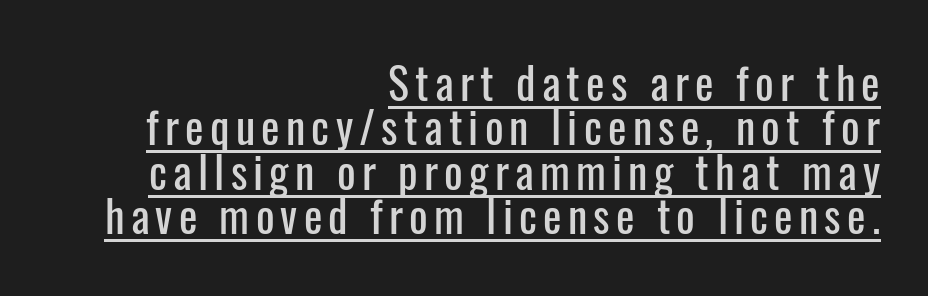
{"serif": "no", "italic": "no", "width": "condensed", "stroke_contrast": "low", "x_height": "medium", "monospaced": "no", "underline": "yes", "align": "right", "line_spacing": "tight", "line_spacing_ratio": 1.01, "glyph_px": 44}
